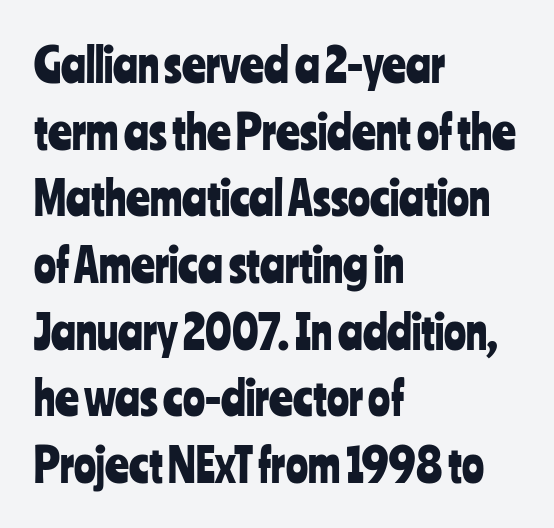
{"serif": "no", "italic": "no", "width": "condensed", "stroke_contrast": "low", "x_height": "medium", "monospaced": "no", "underline": "no", "align": "left", "line_spacing": "normal", "line_spacing_ratio": 1.45, "letter_spacing": "normal", "letter_spacing_em": 0.0, "glyph_px": 46}
